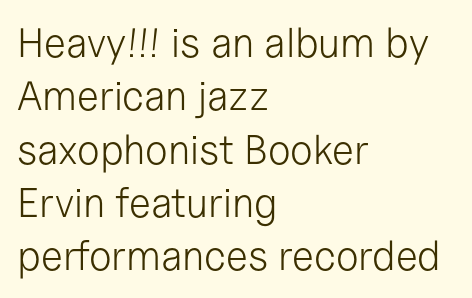
Q: Is the text bold? A: No.
Q: Is the text italic (slanted)? A: No, it is upright.
Q: Is the typeface a serif or a sans-serif typeface? A: Sans-serif.
Q: Is the text underlined? A: No.
Q: How is the paragraph aligned? A: Left-aligned.
Q: Is the spacing between letters normal or unusually wide? A: Normal.
Q: Is the spacing between lines tight, normal or loose? A: Normal.
Q: Width (condensed, normal, or wide)? A: Normal.
Q: Stroke contrast? A: Low.
Q: x-height? A: Medium.
Q: Monospaced? A: No.
